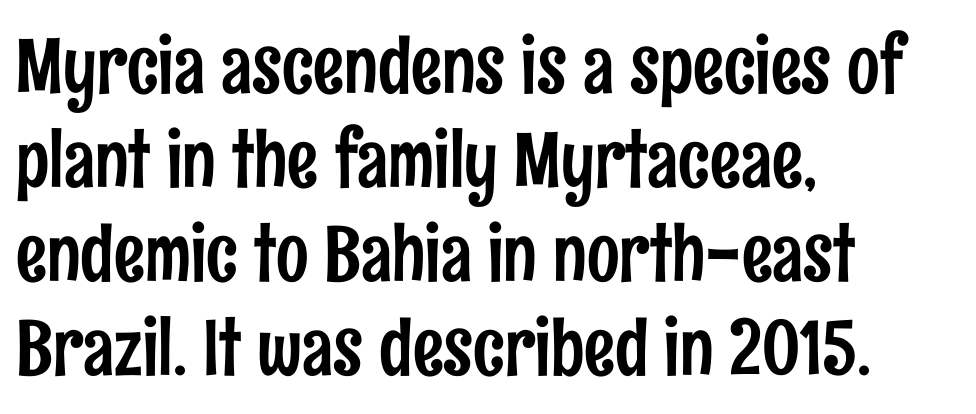
Q: Is the text italic (slanted)? A: No, it is upright.
Q: Is the typeface a serif or a sans-serif typeface? A: Sans-serif.
Q: Is the text underlined? A: No.
Q: How is the paragraph aligned? A: Left-aligned.
Q: Is the spacing between letters normal or unusually wide? A: Normal.
Q: Width (condensed, normal, or wide)? A: Condensed.
Q: Stroke contrast? A: Low.
Q: x-height? A: Medium.
Q: Monospaced? A: No.
